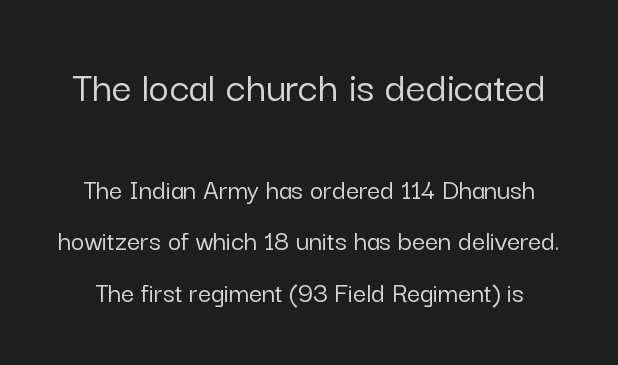
Looks like regular typesetting: each glyph gets only the width it needs. This sample uses plain, unmodified letter spacing. These lines were composed using upright roman letters. The rendering shrinks the type as you move from the upper chunk to the lower. Underlining? Definitely not there.
